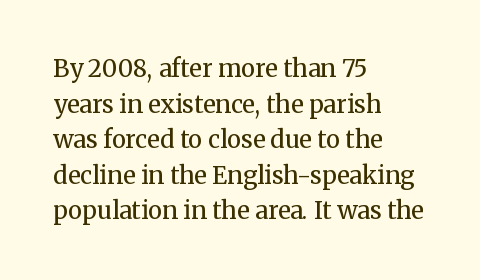
The image shows 24 px text type, upright; set left-aligned, normal line spacing (1.48x), normal letter spacing, not underlined.
